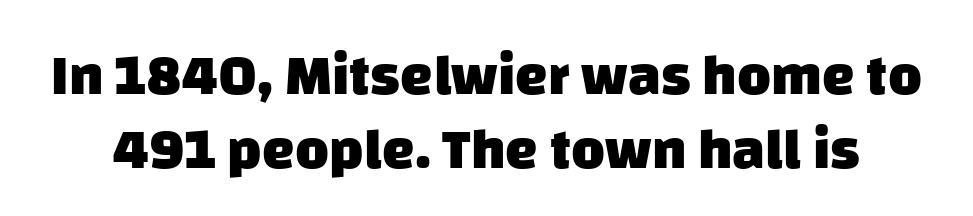
The image shows 58 px heavy sans-serif type; set normal line spacing (1.27x), normal letter spacing, not underlined; low stroke contrast and a large x-height.
